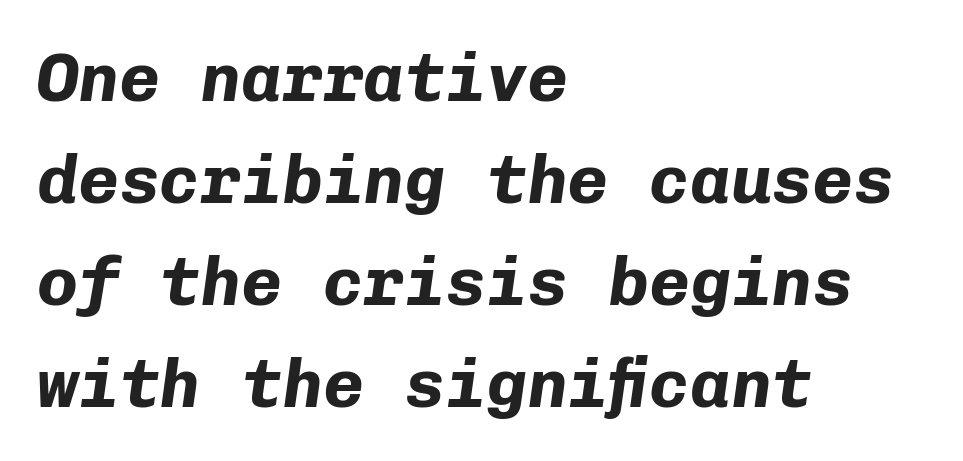
{"italic": "yes", "lean": "right", "slant_degrees": 8, "bold": "yes", "weight": "bold", "width": "normal", "stroke_contrast": "low", "x_height": "medium", "monospaced": "yes", "underline": "no", "align": "left", "line_spacing": "normal", "line_spacing_ratio": 1.5, "letter_spacing": "normal", "letter_spacing_em": 0.0, "glyph_px": 68}
